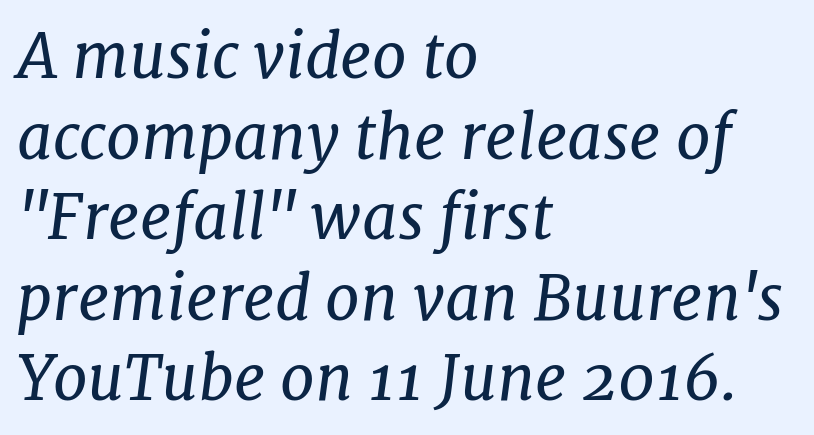
Q: Is the text bold? A: No.
Q: Is the text italic (slanted)? A: Yes, it leans right by about 7 degrees.
Q: Is the typeface a serif or a sans-serif typeface? A: Serif.
Q: Is the text underlined? A: No.
Q: How is the paragraph aligned? A: Left-aligned.
Q: Is the spacing between letters normal or unusually wide? A: Normal.
Q: Is the spacing between lines tight, normal or loose? A: Normal.
Q: Width (condensed, normal, or wide)? A: Normal.
Q: Stroke contrast? A: Low.
Q: x-height? A: Medium.
Q: Monospaced? A: No.
